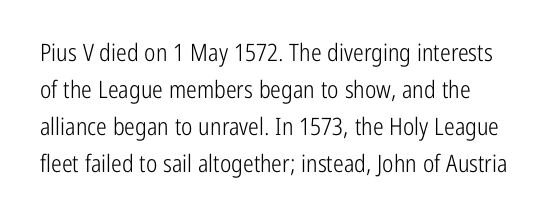
{"italic": "no", "bold": "no", "underline": "no", "line_spacing": "normal", "line_spacing_ratio": 1.54, "letter_spacing": "normal", "letter_spacing_em": 0.0, "glyph_px": 24}
